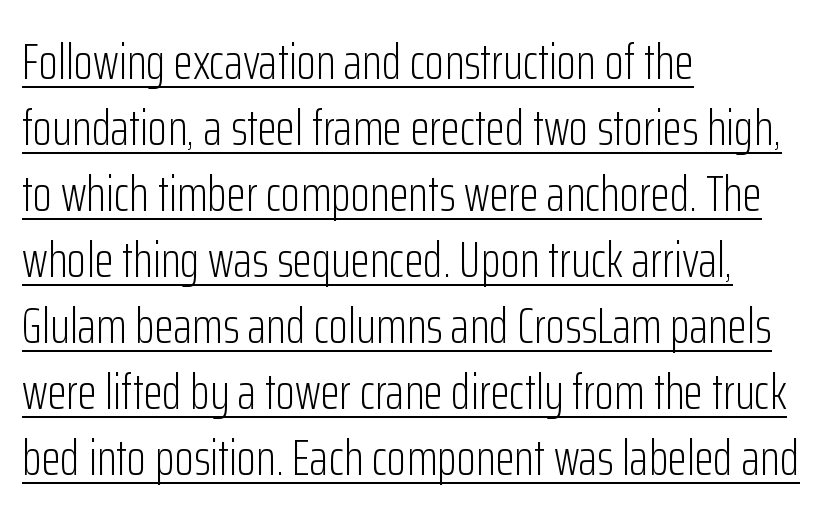
{"serif": "no", "italic": "no", "bold": "no", "weight": "light", "width": "condensed", "stroke_contrast": "low", "x_height": "medium", "monospaced": "no", "underline": "yes", "align": "left", "line_spacing": "normal", "line_spacing_ratio": 1.32, "letter_spacing": "normal", "letter_spacing_em": 0.0, "glyph_px": 50}
